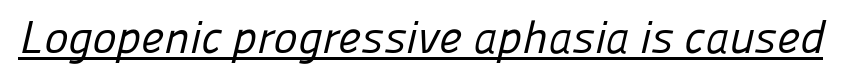
Is this a fixed-width face? No — the glyphs have proportional, varying widths. To sum up the face: it is a sans, with no serifs. Weight: not bold — regular or lighter. A typographer would call this underscored text. Does extra space separate the letters? No, they use regular spacing.
